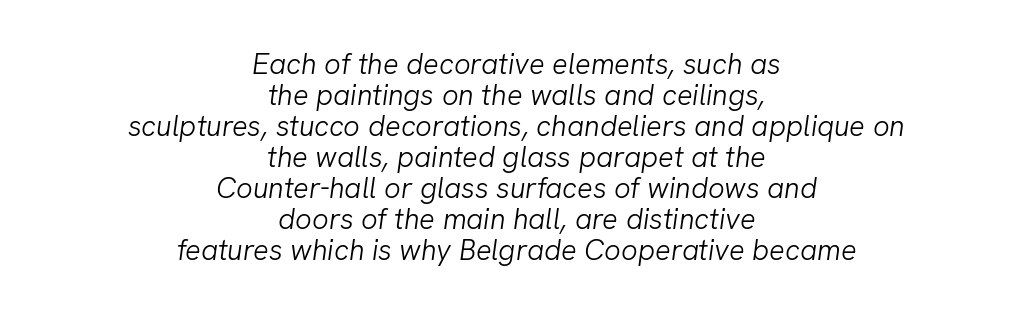
{"italic": "yes", "lean": "right", "slant_degrees": 8, "bold": "no", "weight": "light", "width": "normal", "stroke_contrast": "low", "x_height": "medium", "monospaced": "no", "underline": "no", "align": "center", "line_spacing": "tight", "line_spacing_ratio": 1.07, "letter_spacing": "normal", "letter_spacing_em": 0.0, "glyph_px": 29}
